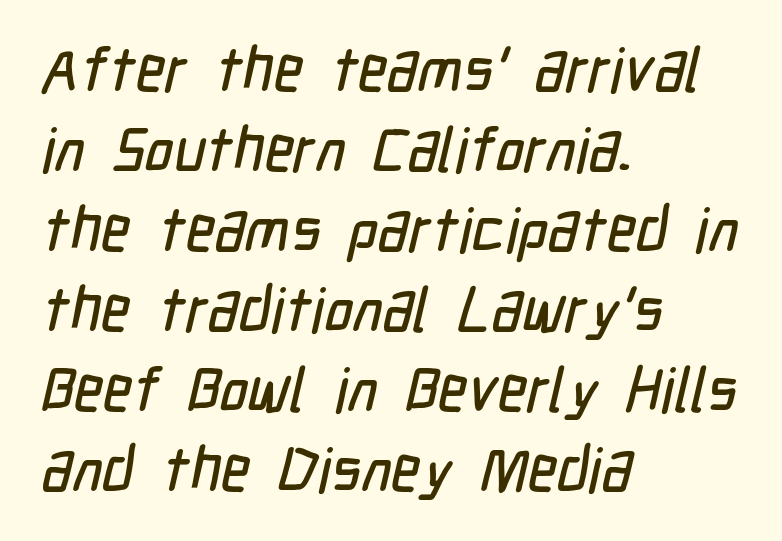
Q: Is the typeface a serif or a sans-serif typeface? A: Sans-serif.
Q: Is the text underlined? A: No.
Q: How is the paragraph aligned? A: Left-aligned.
Q: Is the spacing between letters normal or unusually wide? A: Normal.
Q: Is the spacing between lines tight, normal or loose? A: Normal.
Q: Width (condensed, normal, or wide)? A: Condensed.
Q: Stroke contrast? A: Low.
Q: x-height? A: Medium.
Q: Monospaced? A: No.
